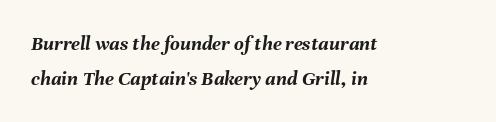
In terms of leading, this rendering sits right in the middle. Casual observation: everything's shoved over to the left. The typography opts for an oblique posture over an upright one. Check under the words: just untouched page.
